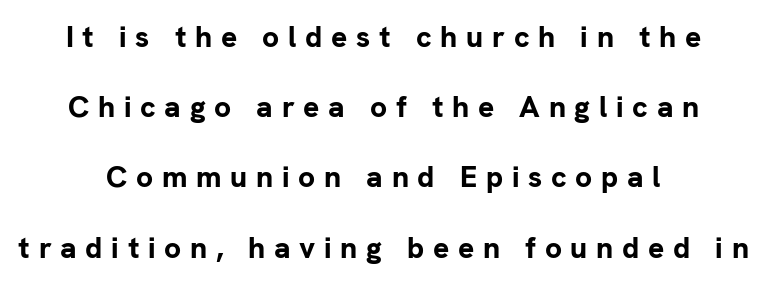
{"serif": "no", "italic": "no", "bold": "yes", "weight": "bold", "width": "normal", "stroke_contrast": "low", "x_height": "medium", "monospaced": "no", "underline": "no", "align": "center", "line_spacing": "loose", "line_spacing_ratio": 2.34, "letter_spacing": "wide", "letter_spacing_em": 0.29, "glyph_px": 30}
